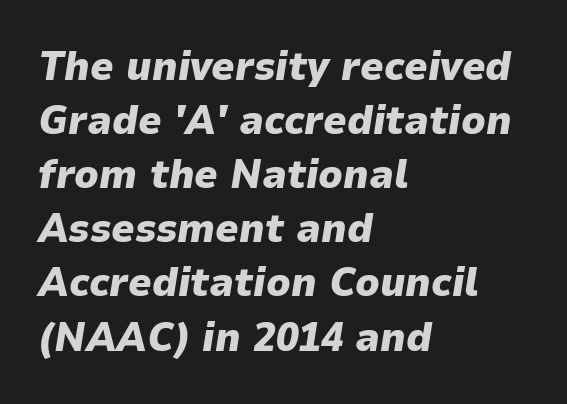
{"italic": "yes", "lean": "right", "slant_degrees": 9, "bold": "yes", "weight": "heavy", "width": "normal", "stroke_contrast": "low", "x_height": "medium", "monospaced": "no", "underline": "no", "align": "left", "line_spacing": "normal", "line_spacing_ratio": 1.32, "letter_spacing": "normal", "letter_spacing_em": 0.0, "glyph_px": 41}
